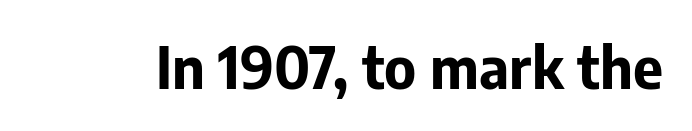
Proportional: the letters do not fall into vertical columns. These lines were composed using upright roman letters. Quick note: underline off. Look at the bottom of the vertical strokes: they stop flat, with no serifs. Look at the stroke-to-counter ratio: heavy, a bold.
